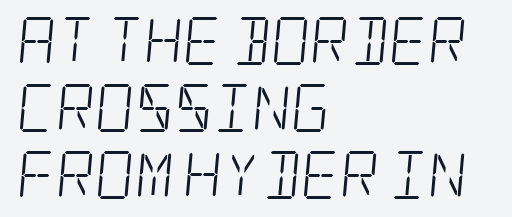
Q: Is the text bold? A: No.
Q: Is the typeface a serif or a sans-serif typeface? A: Serif.
Q: Is the text underlined? A: No.
Q: How is the paragraph aligned? A: Left-aligned.
Q: Is the spacing between letters normal or unusually wide? A: Normal.
Q: Is the spacing between lines tight, normal or loose? A: Normal.
Q: Width (condensed, normal, or wide)? A: Condensed.
Q: Stroke contrast? A: Low.
Q: x-height? A: Large.
